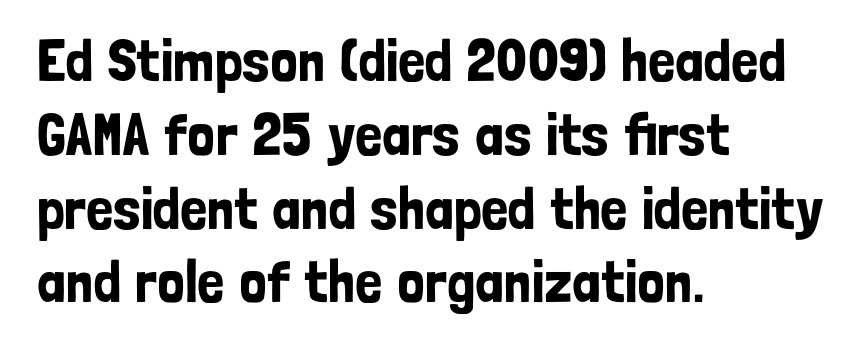
Compared with typical body copy, the letter spacing here is the same. The characters display no serif detailing; their extremities are plain. The type sits square on the baseline with zero lean. Short and long lines alike share a common starting point at left.
